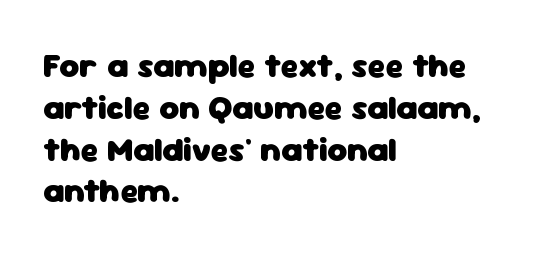
Does the copy run flush right? No — it runs flush left. Pretty heavy lettering here — definitely bold. Note: no serifs on the glyphs. Every stem runs plumb, perpendicular to the baseline. The rendering uses natural spacing where letterforms have individual widths.
